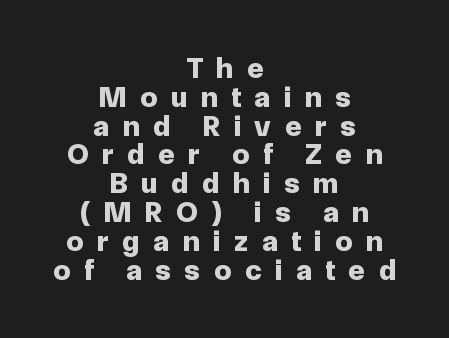
{"serif": "no", "italic": "no", "bold": "yes", "weight": "bold", "width": "normal", "stroke_contrast": "low", "x_height": "medium", "monospaced": "no", "underline": "no", "align": "center", "line_spacing": "tight", "line_spacing_ratio": 0.96, "letter_spacing": "wide", "letter_spacing_em": 0.46, "glyph_px": 30}
